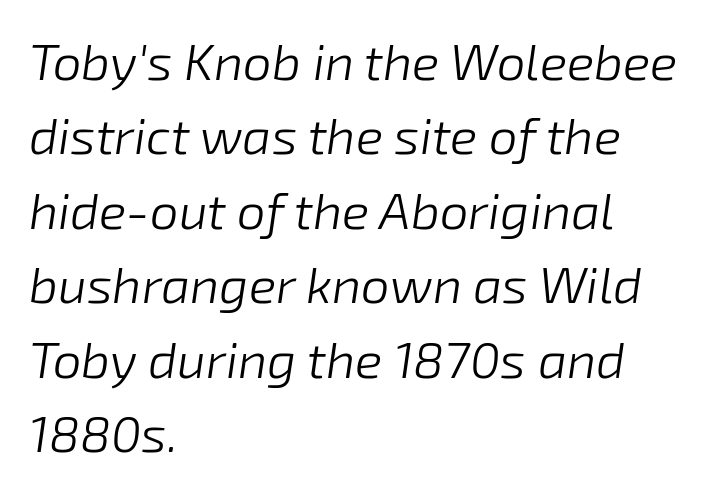
Vertically, the passage feels balanced, rows spaced as you'd expect. The string is rendered with underlining switched off. The letters advance in unequal steps, a hallmark of proportional type. The passage is arranged the way most books set body copy — flush left. Tracking value appears to be zero — textbook default spacing. When letters slant like this, we call the style italic.
